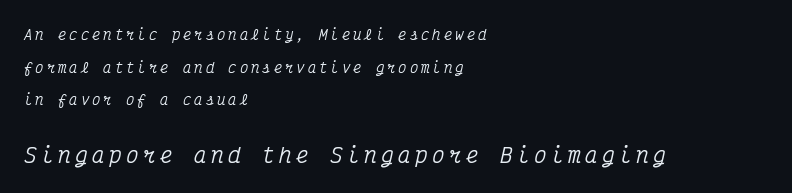
The image shows 21 px text type, italic (leaning right); set left-aligned, loose line spacing (2.33x), unusually wide letter spacing (+0.21 em), not underlined; the second (bottom) block is 1.5x larger.
